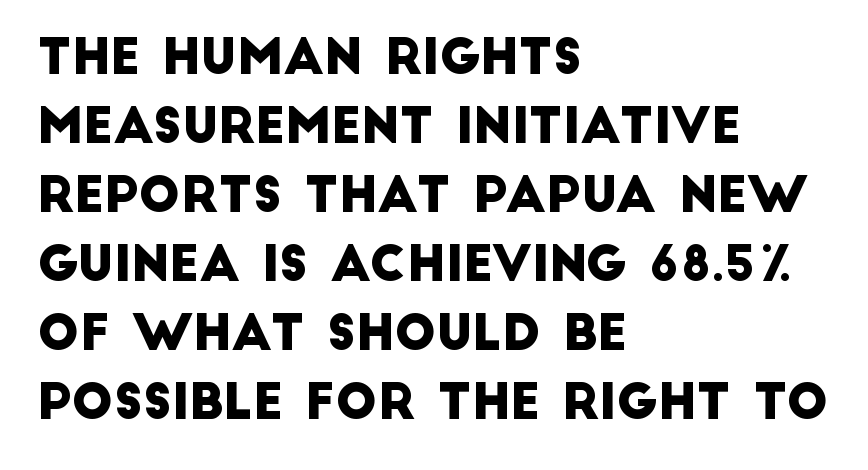
Q: Is the typeface a serif or a sans-serif typeface? A: Sans-serif.
Q: Is the text underlined? A: No.
Q: How is the paragraph aligned? A: Left-aligned.
Q: Is the spacing between letters normal or unusually wide? A: Normal.
Q: Is the spacing between lines tight, normal or loose? A: Normal.
Q: Width (condensed, normal, or wide)? A: Normal.
Q: Stroke contrast? A: Low.
Q: x-height? A: Large.
Q: Monospaced? A: No.
